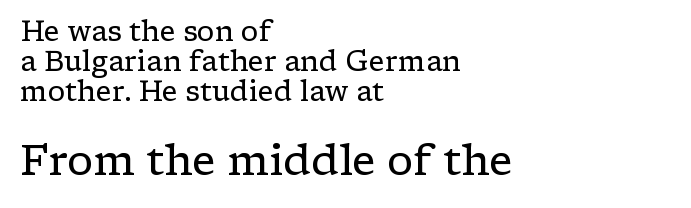
Q: Is the text bold? A: No.
Q: Is the text italic (slanted)? A: No, it is upright.
Q: Is the typeface a serif or a sans-serif typeface? A: Serif.
Q: Is the text underlined? A: No.
Q: How is the paragraph aligned? A: Left-aligned.
Q: Is the spacing between letters normal or unusually wide? A: Normal.
Q: Is the spacing between lines tight, normal or loose? A: Tight.
Q: Which block of text is set in a larger size, the first (top) or the second (bottom)? A: The second (bottom) one.
Q: Width (condensed, normal, or wide)? A: Wide.
Q: Stroke contrast? A: Low.
Q: x-height? A: Medium.
Q: Monospaced? A: No.
